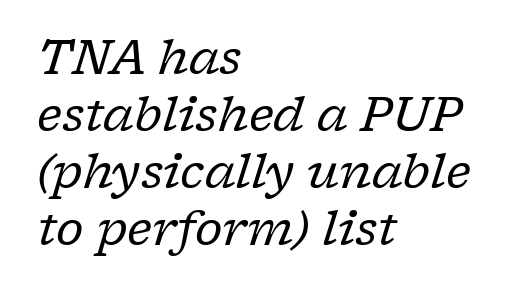
The image shows 47 px regular-weight serif type, italic (leaning right); set left-aligned, line spacing 1.21x, normal letter spacing, not underlined; low stroke contrast and a medium x-height.
